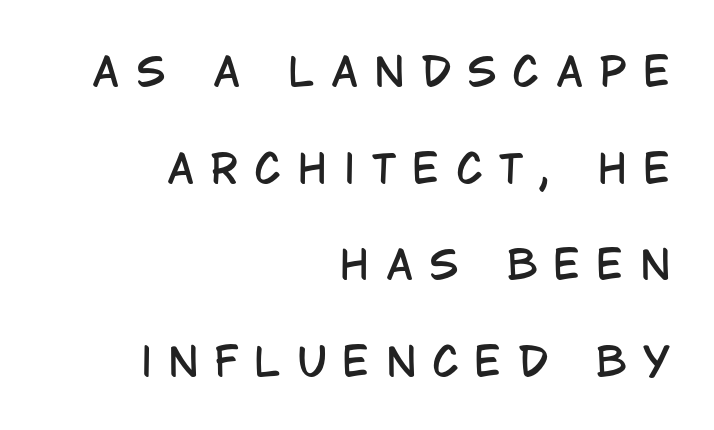
The image shows 39 px condensed sans-serif type, upright; set right-aligned, loose line spacing (2.48x), unusually wide letter spacing (+0.44 em), not underlined; low stroke contrast and a large x-height.
